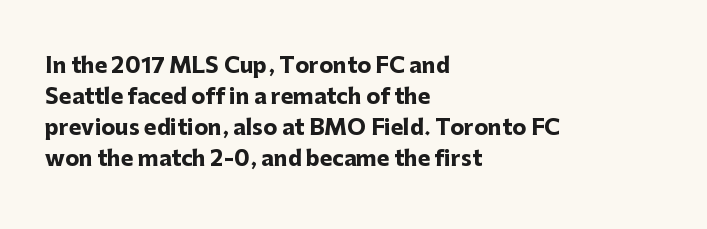
The image shows 21 px bold type, upright; set left-aligned, normal line spacing (1.48x), normal letter spacing, not underlined.
